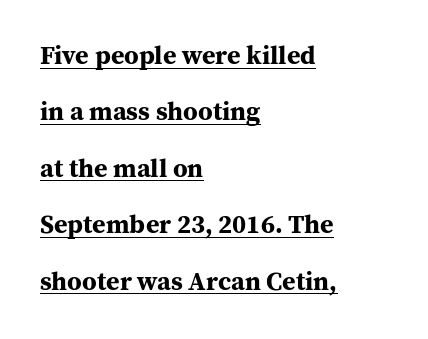
Vertically, the passage feels expansive, rows floating well apart. A student would call this left alignment; a typographer would say flush left, rag right. Thick stems and heavy bowls — unmistakably bold. A roman cut, with each character standing at attention. Spacing between characters is what you'd get straight out of the box.
